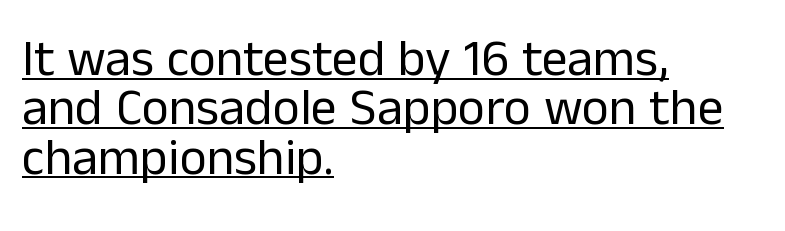
Type style note: lacks serifs. The typography opts for an upright posture over an oblique one. Short note: letters normally spaced. Each letter keeps its own natural width here, so spacing adapts to shape. Vertically, the passage feels compressed, each row crowding the next. Vertical stems look standard width or narrower in stroke.
